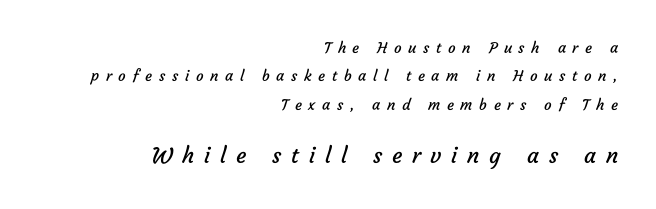
The image shows 22 px text type; set right-aligned, loose line spacing (1.9x), unusually wide letter spacing (+0.44 em), not underlined; the second (bottom) block is 1.47x larger.
